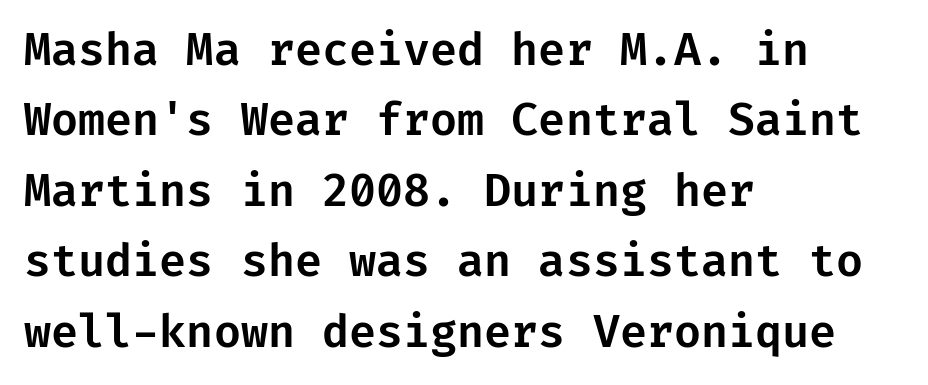
{"serif": "no", "italic": "no", "width": "normal", "stroke_contrast": "low", "x_height": "medium", "underline": "no", "align": "left", "line_spacing": "normal", "line_spacing_ratio": 1.6, "letter_spacing": "normal", "letter_spacing_em": 0.0, "glyph_px": 44}
